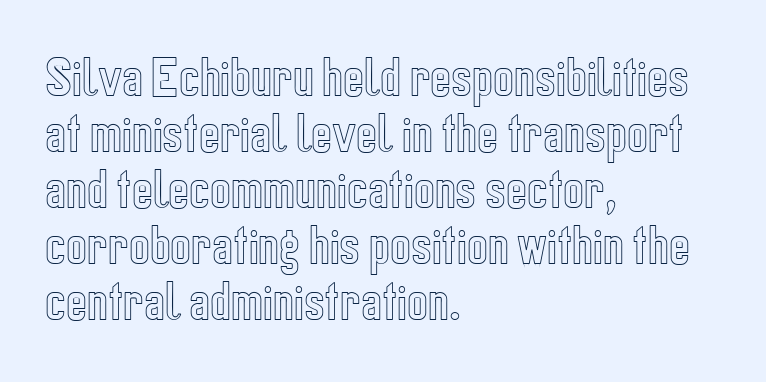
The image shows 44 px condensed type, upright; set left-aligned, normal line spacing (1.27x), normal letter spacing, not underlined; a medium x-height.
